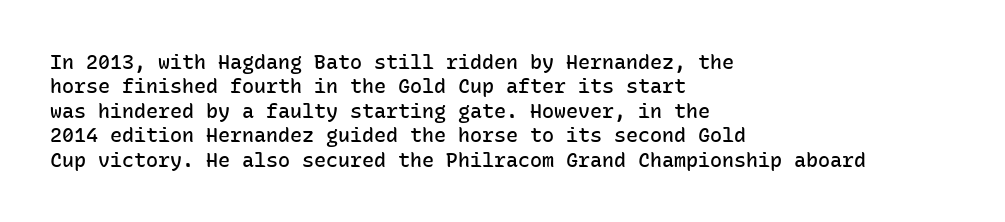
A typesetter would mark this as roman, not italic. Standard letterfit; no display-style spreading of the glyphs. This is the in-between weight designers call semibold or demi. The rendering anchors every line to the left-hand side. The area under the type is left untouched.
